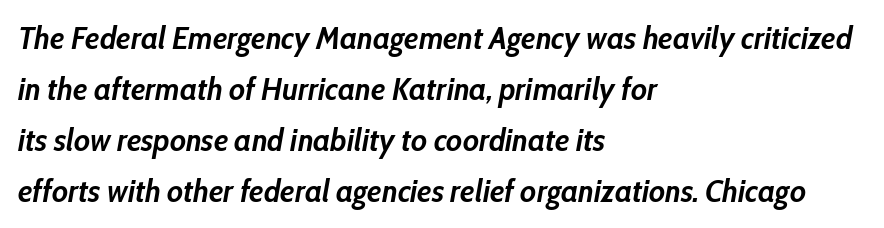
Q: Is the text bold? A: Yes.
Q: Is the text italic (slanted)? A: Yes, it leans right by about 10 degrees.
Q: Is the text underlined? A: No.
Q: How is the paragraph aligned? A: Left-aligned.
Q: Is the spacing between letters normal or unusually wide? A: Normal.
Q: Is the spacing between lines tight, normal or loose? A: Normal.
Q: Width (condensed, normal, or wide)? A: Condensed.
Q: Stroke contrast? A: Low.
Q: x-height? A: Medium.
Q: Monospaced? A: No.
